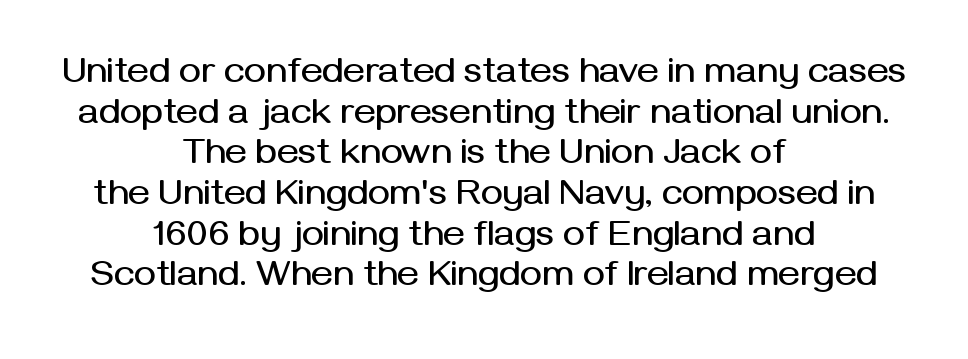
Underline: absent. No feet cap the strokes, marking this as sans-serif type. You could barely slide anything between these rows. The whitespace from short lines is split evenly between both sides.
